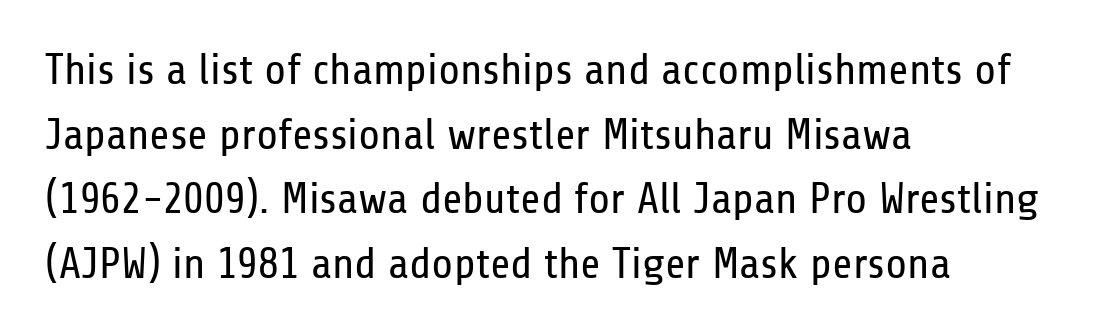
Q: Is the text bold? A: No.
Q: Is the text italic (slanted)? A: No, it is upright.
Q: Is the typeface a serif or a sans-serif typeface? A: Sans-serif.
Q: Is the text underlined? A: No.
Q: How is the paragraph aligned? A: Left-aligned.
Q: Is the spacing between letters normal or unusually wide? A: Normal.
Q: Is the spacing between lines tight, normal or loose? A: Normal.
Q: Width (condensed, normal, or wide)? A: Condensed.
Q: Stroke contrast? A: Low.
Q: x-height? A: Medium.
Q: Monospaced? A: No.
